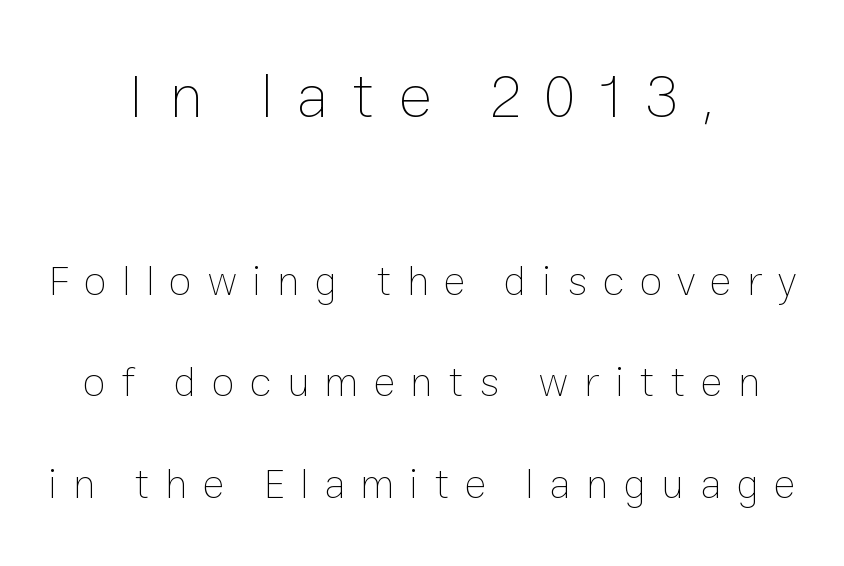
Q: Is the text bold? A: No.
Q: Is the text italic (slanted)? A: No, it is upright.
Q: Is the text underlined? A: No.
Q: How is the paragraph aligned? A: Centered.
Q: Is the spacing between letters normal or unusually wide? A: Unusually wide.
Q: Is the spacing between lines tight, normal or loose? A: Loose.
Q: Which block of text is set in a larger size, the first (top) or the second (bottom)? A: The first (top) one.
Q: Width (condensed, normal, or wide)? A: Normal.
Q: Stroke contrast? A: Low.
Q: x-height? A: Medium.
Q: Monospaced? A: No.
